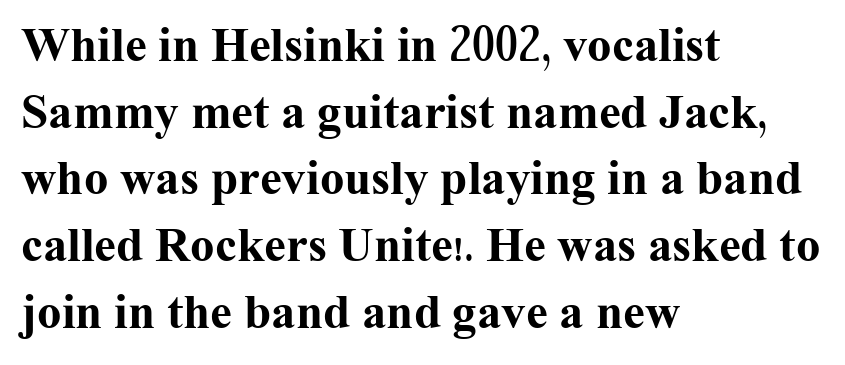
A typesetter would call this zero additional tracking. What kind of face is this? One with serifs. A typesetter would call this proportional, since set widths differ per character. Reading down the block, your eye returns to a fixed left position each line. These words are printed bold, with thick strokes throughout. Underlining? Definitely not there.
